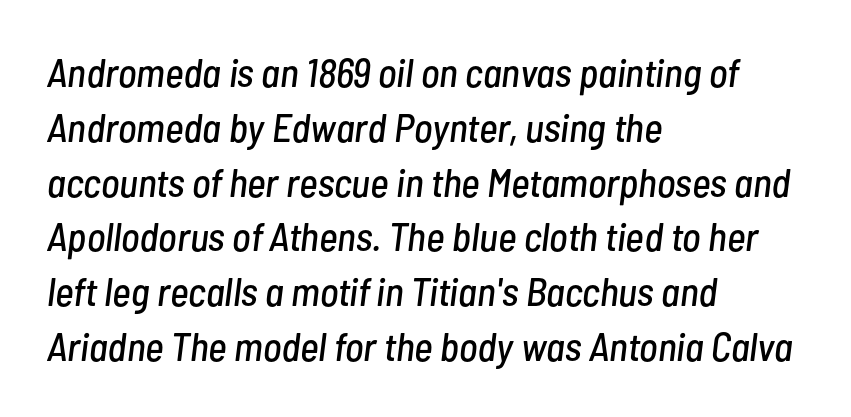
The image shows 40 px condensed type, italic (leaning right); set left-aligned, normal line spacing (1.37x), normal letter spacing, not underlined; low stroke contrast and a medium x-height.
